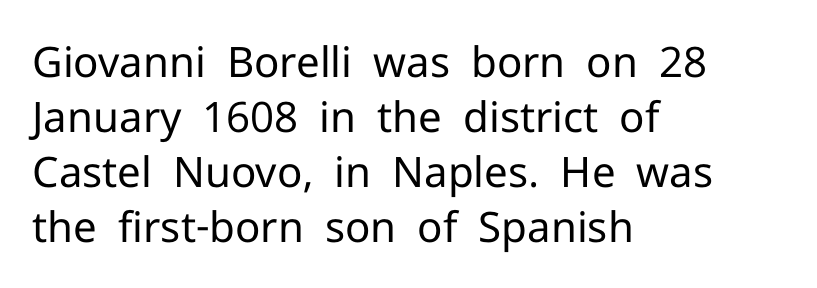
Is the stroke heavy? The answer is a plain regular-or-lighter. The font's upright variant was chosen for this text. If you drew a ruler down the left edge, every line would touch it. The rendering uses natural spacing where letterforms have individual widths. Normally led — the rows are evenly, conventionally spaced.
